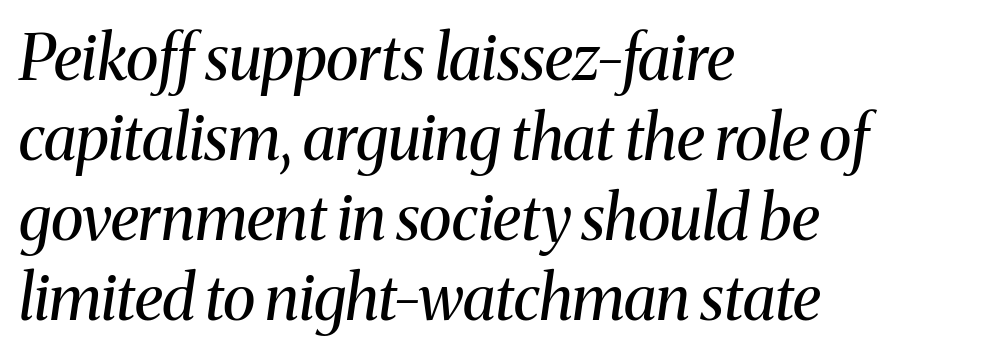
Varying glyph widths throughout — classic text-font behaviour. Descenders are the only things crossing below the line. These lines sit exactly where default settings would place them. This rendering employs a face with finishing strokes, i.e., a serif. Notice how the passage keeps a crisp vertical edge on the left only.
